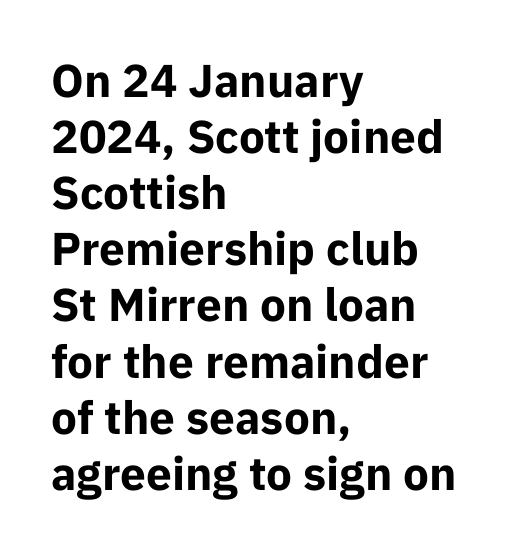
{"serif": "no", "italic": "no", "bold": "yes", "weight": "bold", "width": "normal", "stroke_contrast": "low", "x_height": "medium", "monospaced": "no", "underline": "no", "align": "left", "line_spacing_ratio": 1.22, "letter_spacing": "normal", "letter_spacing_em": 0.0, "glyph_px": 46}
